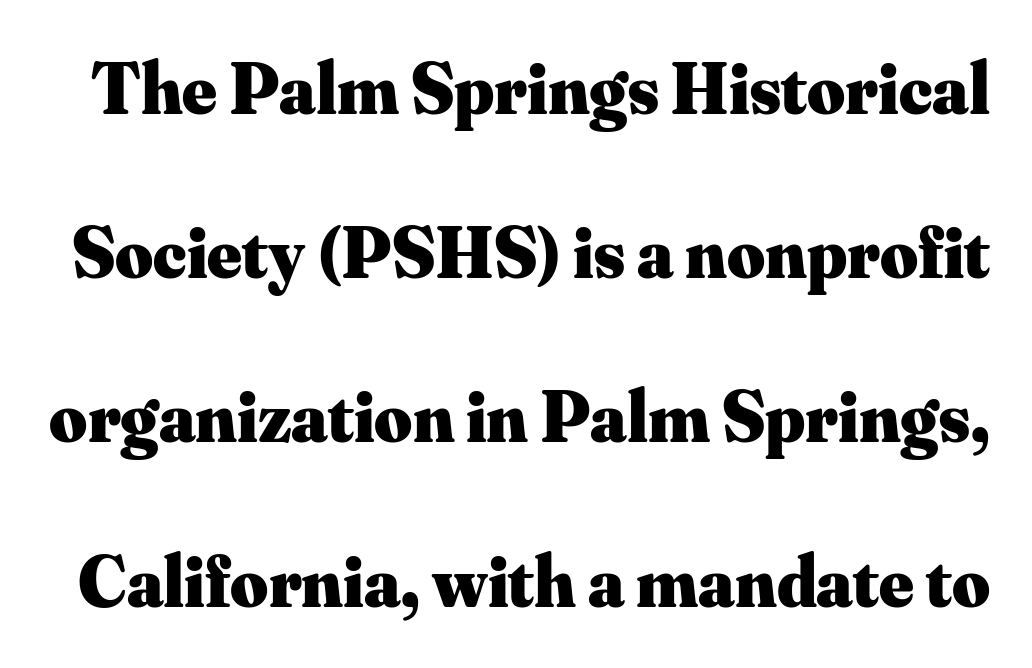
The baseline area is clear. Note: serifs present on the glyphs. Quick note: interline space is abundant. These lines were composed using upright roman letters. Looks like regular typesetting: each glyph gets only the width it needs. Thick stems and heavy bowls — unmistakably bold.
